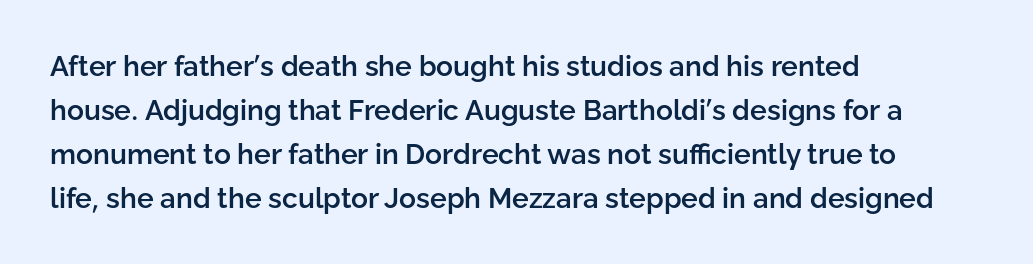
{"serif": "no", "italic": "no", "bold": "semi", "weight": "semibold", "width": "normal", "stroke_contrast": "low", "x_height": "medium", "monospaced": "no", "underline": "no", "align": "left", "line_spacing": "normal", "line_spacing_ratio": 1.57, "letter_spacing": "normal", "letter_spacing_em": 0.0, "glyph_px": 28}
